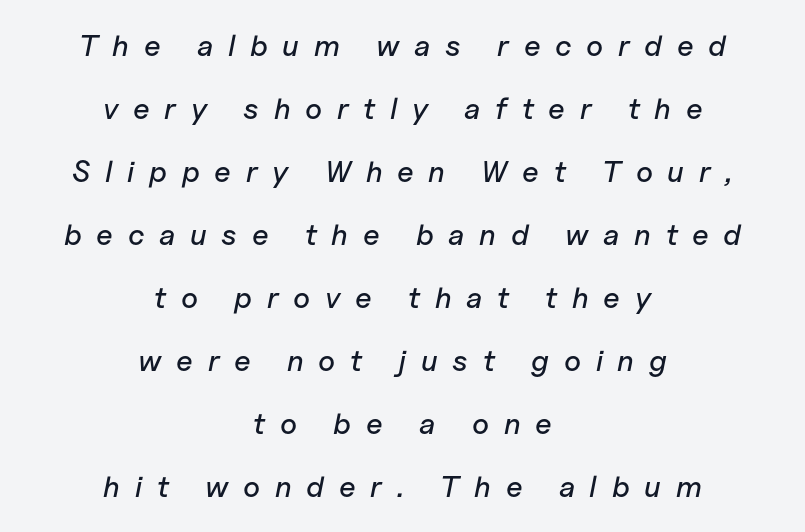
{"italic": "yes", "lean": "right", "slant_degrees": 11, "width": "normal", "stroke_contrast": "low", "x_height": "medium", "monospaced": "no", "underline": "no", "align": "center", "line_spacing": "loose", "line_spacing_ratio": 2.1, "letter_spacing": "wide", "letter_spacing_em": 0.49, "glyph_px": 30}
